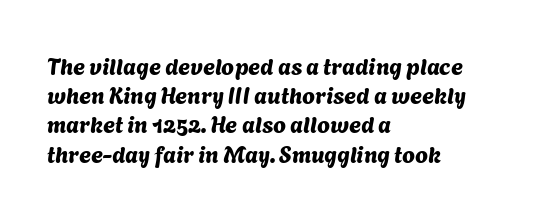
{"underline": "no", "align": "left", "line_spacing": "normal", "line_spacing_ratio": 1.27, "letter_spacing": "normal", "letter_spacing_em": 0.0, "glyph_px": 23}
